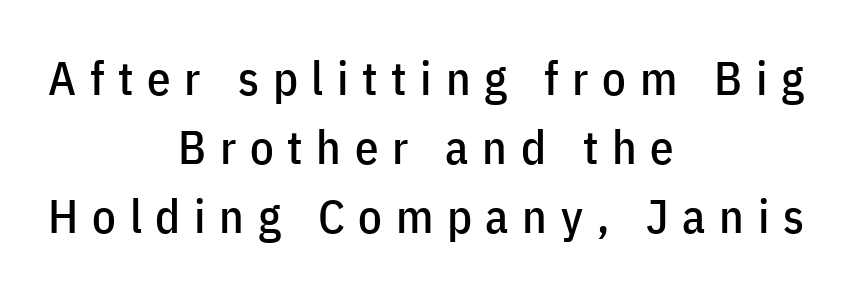
The image shows 47 px condensed sans-serif type, upright; set centered, normal line spacing (1.47x), unusually wide letter spacing (+0.29 em), not underlined; low stroke contrast and a medium x-height.
